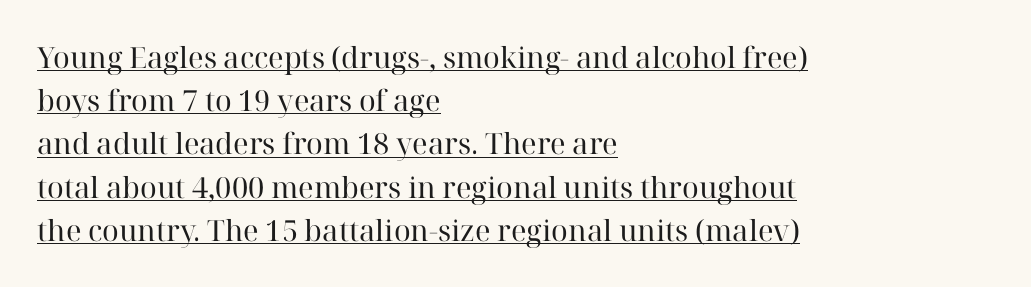
The font sits on the lighter half of the weight spectrum, regular included. The string is rendered with underlining switched on. Typeset ragged right — the left edge is the straight one. The rendering uses natural spacing where letterforms have individual widths. Each word holds together tightly as a unit, with standard inter-letter gaps.
